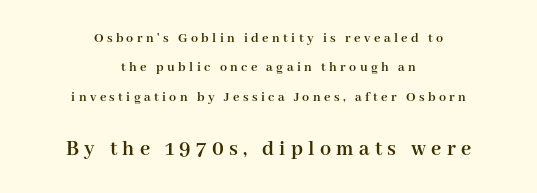
Heavy-handed strokes throughout: this text is bold. A bare baseline throughout the passage. Every stem runs plumb, perpendicular to the baseline. You could only call the tracking loose — the letters float apart.
